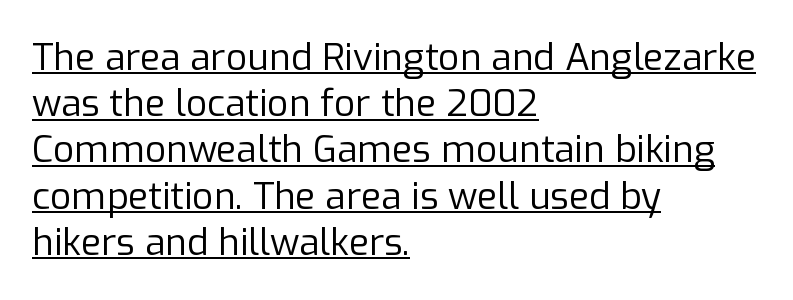
{"serif": "no", "italic": "no", "bold": "no", "weight": "regular", "width": "normal", "stroke_contrast": "low", "x_height": "medium", "monospaced": "no", "underline": "yes", "align": "left", "line_spacing": "normal", "line_spacing_ratio": 1.25, "letter_spacing": "normal", "letter_spacing_em": 0.0, "glyph_px": 37}
